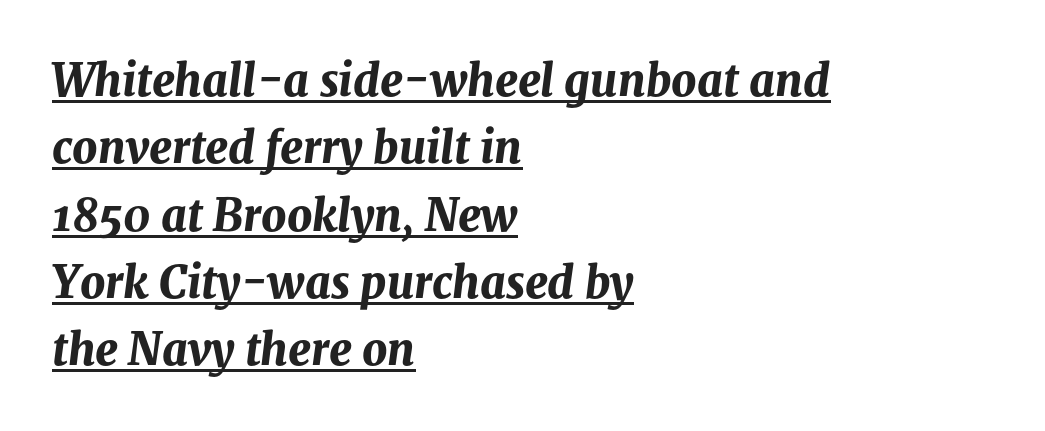
The image shows 44 px bold type, italic (leaning right); set left-aligned, normal line spacing (1.53x), normal letter spacing, underlined; medium stroke contrast and a medium x-height.
